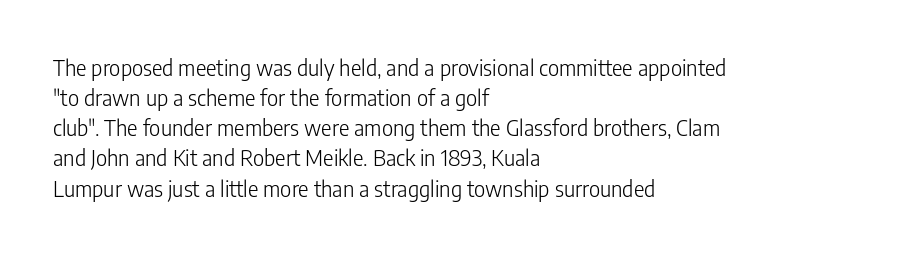
The letterforms sit shoulder to shoulder at normal distance. The space directly below the letters is spotless. Counters stay open thanks to moderate or lighter strokes. The vertical gap from one line to the next is medium. Ascenders rise straight up at ninety degrees. The ragged edge is on the right, which tells us the setting is flush left.
